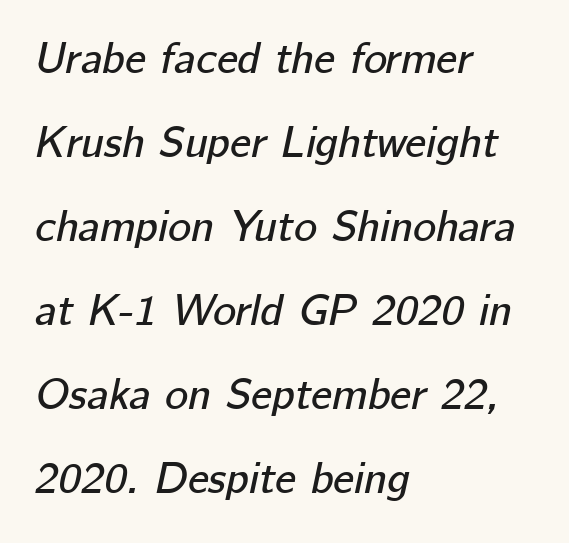
Q: Is the text italic (slanted)? A: Yes, it leans right by about 12 degrees.
Q: Is the text underlined? A: No.
Q: How is the paragraph aligned? A: Left-aligned.
Q: Is the spacing between letters normal or unusually wide? A: Normal.
Q: Is the spacing between lines tight, normal or loose? A: Loose.
Q: Width (condensed, normal, or wide)? A: Normal.
Q: Stroke contrast? A: Low.
Q: x-height? A: Medium.
Q: Monospaced? A: No.
